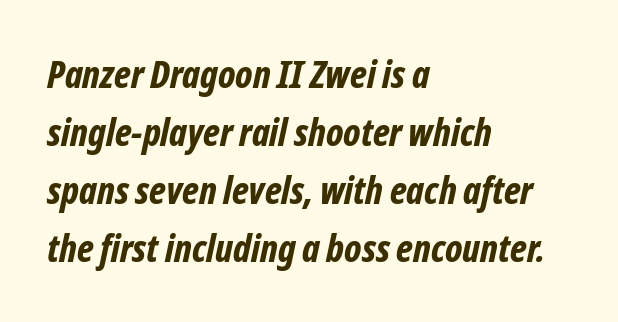
The image shows 38 px bold, condensed type, italic (leaning right); set left-aligned, normal line spacing (1.53x), normal letter spacing, not underlined; low stroke contrast and a medium x-height.
